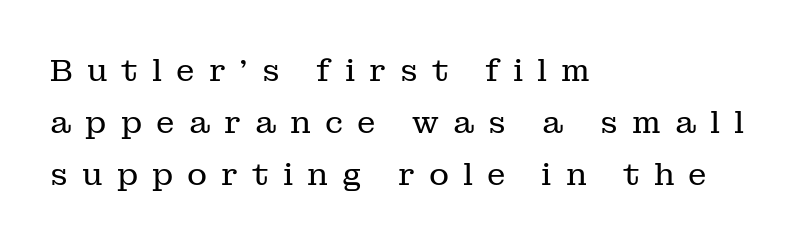
{"serif": "yes", "italic": "no", "bold": "no", "weight": "regular", "width": "normal", "stroke_contrast": "low", "x_height": "medium", "monospaced": "no", "underline": "no", "align": "left", "line_spacing": "normal", "line_spacing_ratio": 1.68, "letter_spacing": "wide", "letter_spacing_em": 0.45, "glyph_px": 31}
